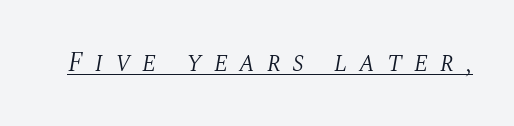
Q: Is the text bold? A: No.
Q: Is the text italic (slanted)? A: Yes, it leans right by about 10 degrees.
Q: Is the text underlined? A: Yes.
Q: Is the spacing between letters normal or unusually wide? A: Unusually wide.
